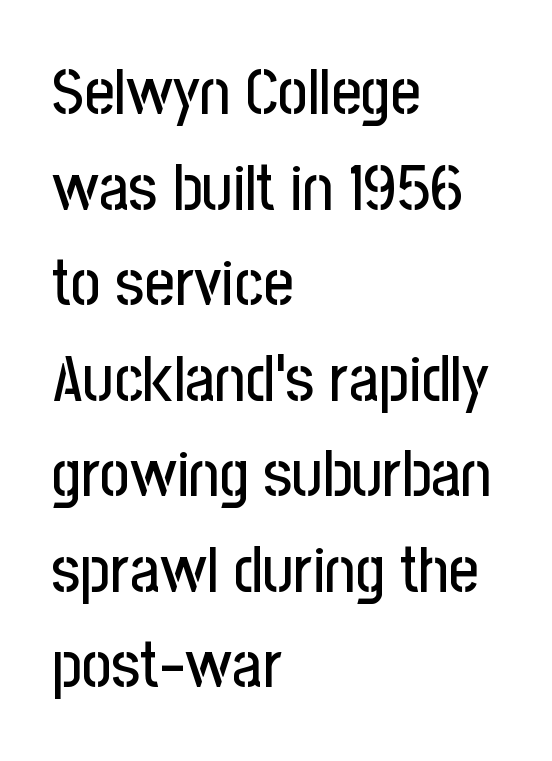
{"serif": "no", "italic": "no", "width": "condensed", "stroke_contrast": "low", "x_height": "medium", "monospaced": "no", "underline": "no", "align": "left", "line_spacing": "normal", "line_spacing_ratio": 1.47, "letter_spacing": "normal", "letter_spacing_em": 0.0, "glyph_px": 65}
